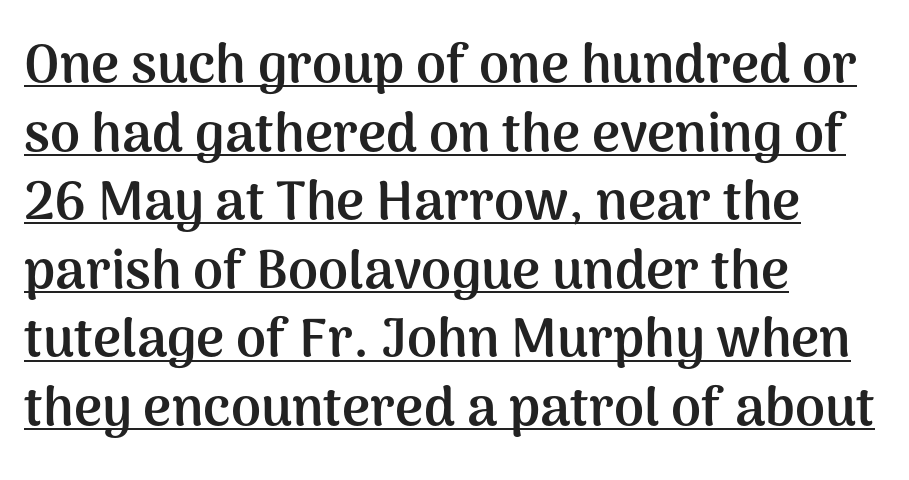
{"serif": "no", "italic": "no", "bold": "yes", "weight": "semibold", "width": "normal", "stroke_contrast": "medium", "x_height": "medium", "monospaced": "no", "underline": "yes", "align": "left", "line_spacing": "normal", "line_spacing_ratio": 1.27, "letter_spacing": "normal", "letter_spacing_em": 0.0, "glyph_px": 54}
